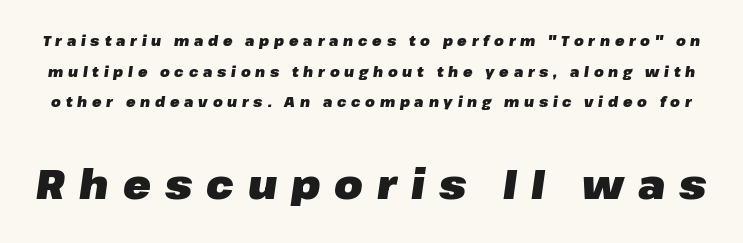
The image shows 41 px heavy type, italic (leaning right); set loose line spacing (2.18x), unusually wide letter spacing (+0.34 em), not underlined; the second (bottom) block is 2.93x larger; low stroke contrast and a medium x-height.
